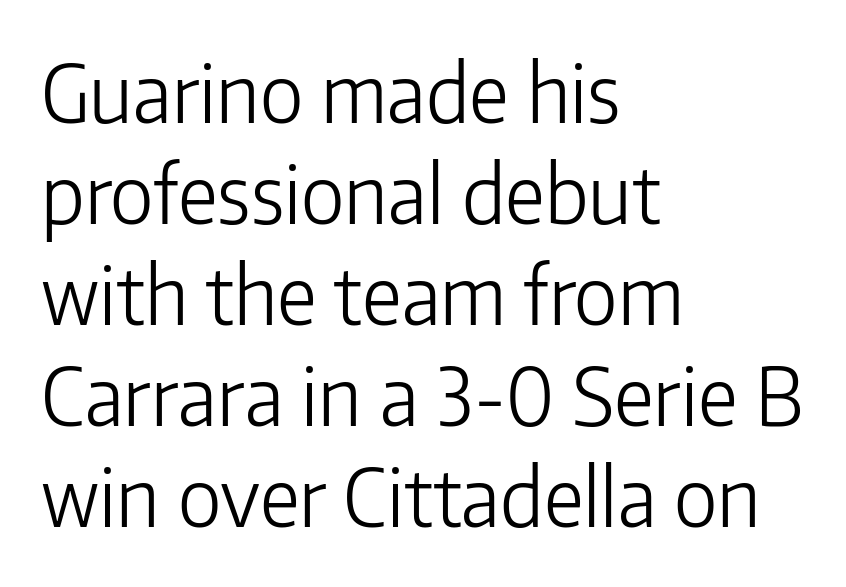
The image shows 79 px light sans-serif type, upright; set left-aligned, normal line spacing (1.28x), normal letter spacing, not underlined; low stroke contrast and a medium x-height.
